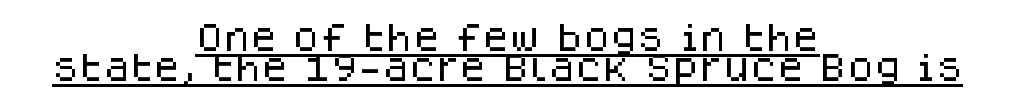
Q: Is the text italic (slanted)? A: No, it is upright.
Q: Is the typeface a serif or a sans-serif typeface? A: Sans-serif.
Q: Is the text underlined? A: Yes.
Q: How is the paragraph aligned? A: Centered.
Q: Is the spacing between letters normal or unusually wide? A: Normal.
Q: Is the spacing between lines tight, normal or loose? A: Tight.
Q: Width (condensed, normal, or wide)? A: Normal.
Q: Stroke contrast? A: Low.
Q: x-height? A: Large.
Q: Monospaced? A: No.
